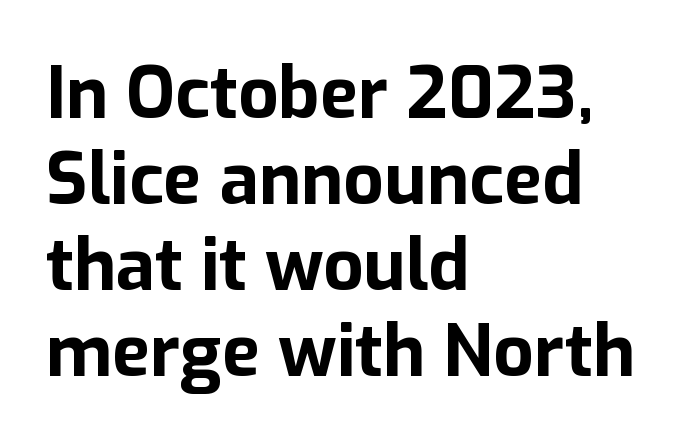
Q: Is the text bold? A: Yes.
Q: Is the text italic (slanted)? A: No, it is upright.
Q: Is the typeface a serif or a sans-serif typeface? A: Sans-serif.
Q: Is the text underlined? A: No.
Q: How is the paragraph aligned? A: Left-aligned.
Q: Is the spacing between letters normal or unusually wide? A: Normal.
Q: Width (condensed, normal, or wide)? A: Normal.
Q: Stroke contrast? A: Low.
Q: x-height? A: Medium.
Q: Monospaced? A: No.
